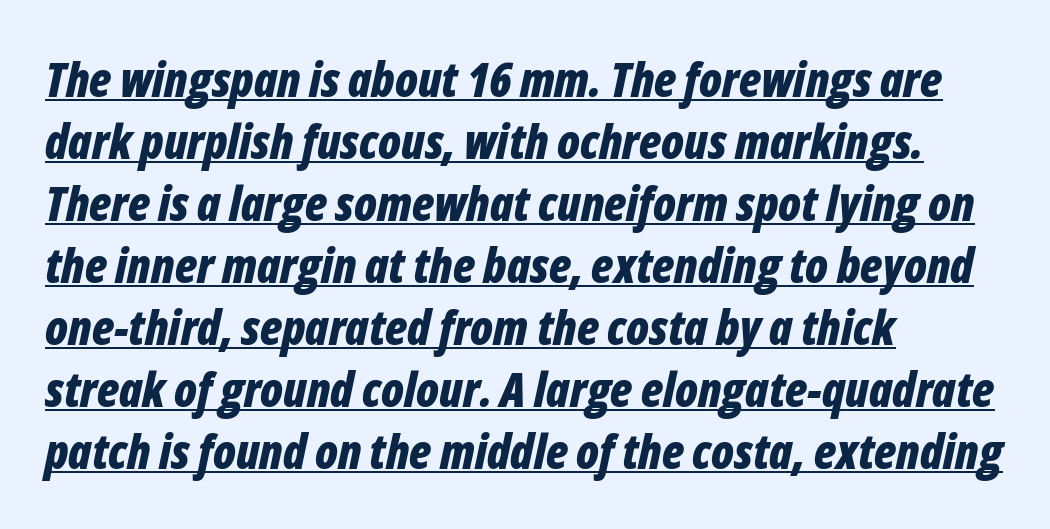
The image shows 48 px bold, condensed type, italic (leaning right); set left-aligned, normal line spacing (1.29x), normal letter spacing, underlined; low stroke contrast and a medium x-height.
